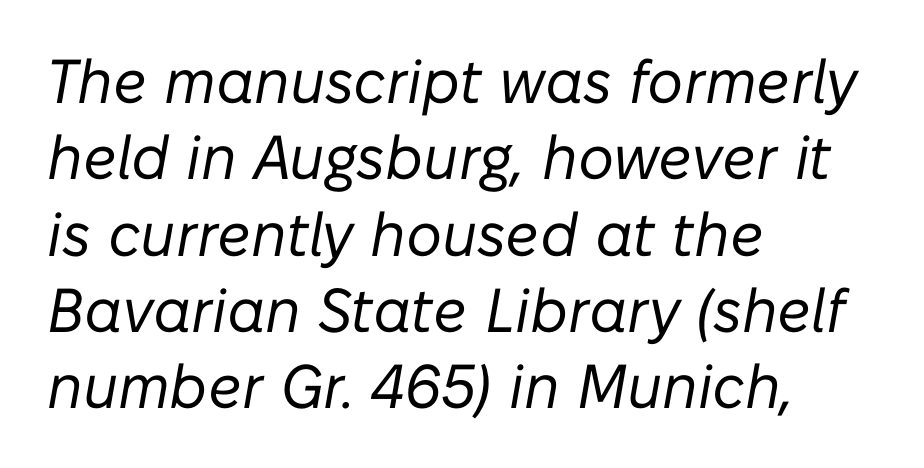
The image shows 62 px regular-weight type, italic (leaning right); set left-aligned, line spacing 1.23x, normal letter spacing, not underlined; low stroke contrast and a medium x-height.
